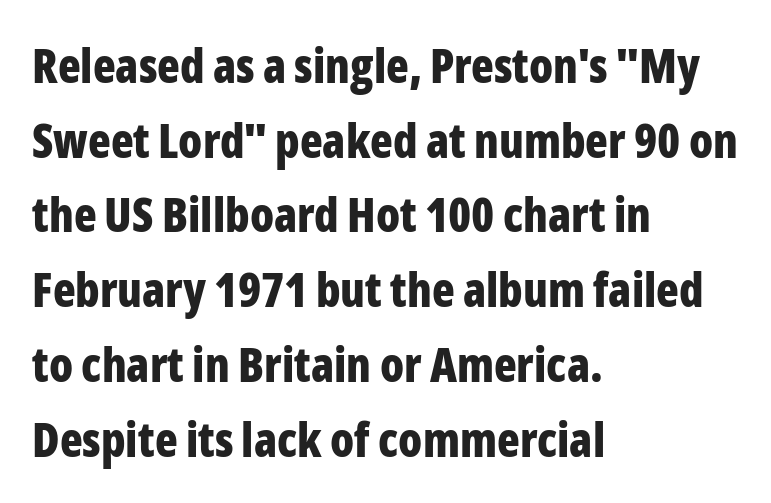
The image shows 47 px bold, condensed sans-serif type, upright; set left-aligned, normal line spacing (1.59x), normal letter spacing, not underlined; low stroke contrast and a medium x-height.
